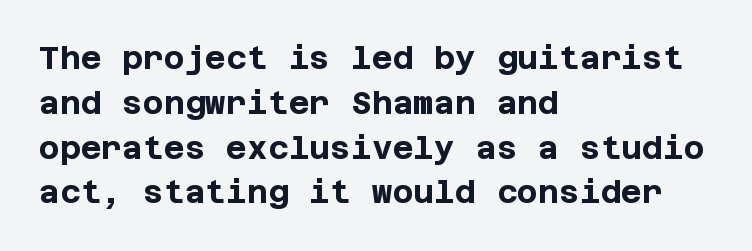
The typography opts for an upright posture over an oblique one. Letter spacing: default. Teacher's note: observe the even left margin — that is flush-left alignment. Heft: maximum for text — a bold. Has an underline been added? It has not.
